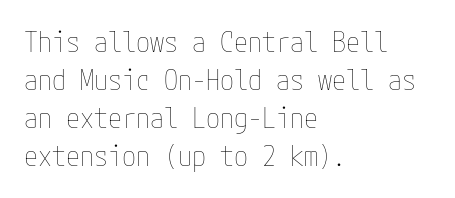
The ragged edge is on the right, which tells us the setting is flush left. The horizontal fit of the characters is conventional and even. Italic? Not at all — the glyphs are vertical. The font is comparable to plain body text, perhaps lighter. Just letters on the line, the space beneath them empty.
